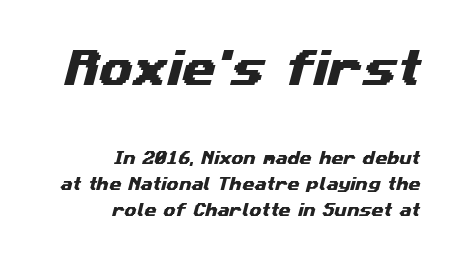
{"serif": "no", "width": "wide", "stroke_contrast": "medium", "x_height": "medium", "monospaced": "no", "underline": "no", "align": "right", "line_spacing_ratio": 1.87, "letter_spacing": "normal", "letter_spacing_em": 0.0, "larger_block": "first", "size_ratio": 2.79, "glyph_px": 39}
